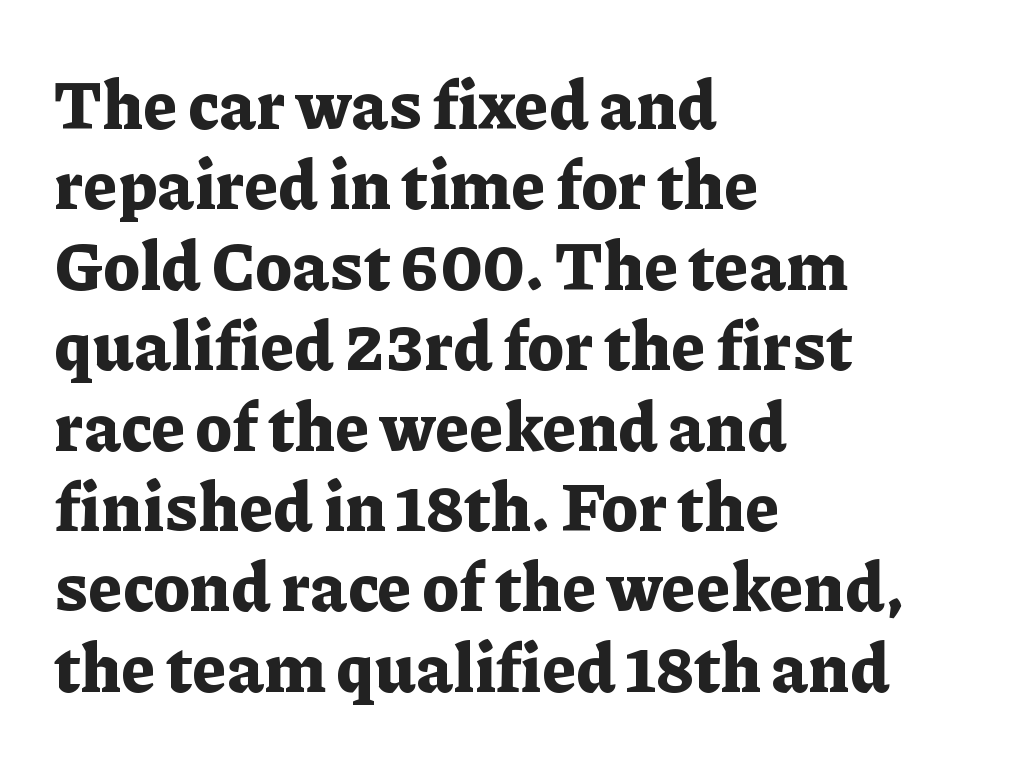
{"serif": "yes", "italic": "no", "bold": "yes", "weight": "bold", "width": "normal", "stroke_contrast": "low", "x_height": "medium", "monospaced": "no", "underline": "no", "align": "left", "line_spacing_ratio": 1.2, "letter_spacing": "normal", "letter_spacing_em": 0.0, "glyph_px": 67}
